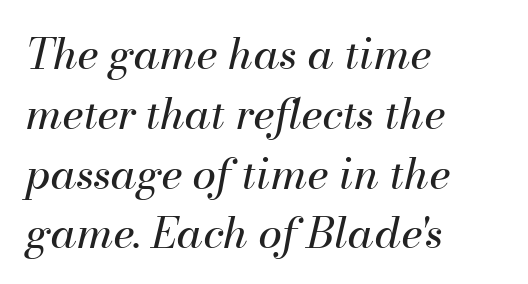
Vertical spacing — default. The face used here has a pronounced slope to its letters. The passage shown is not bold in any degree. These lines keep a tight, regular rhythm from letter to letter. Here the designer chose a conventional face with non-uniform glyph widths. Bare-footed words on every line.
